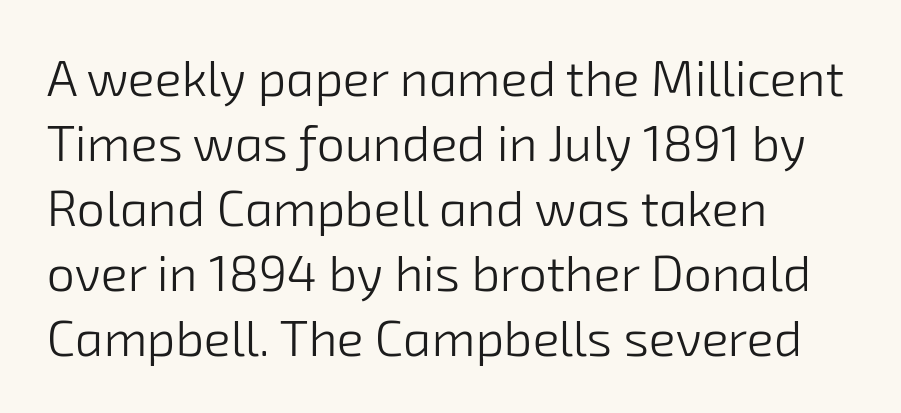
The image shows 50 px light sans-serif type; set left-aligned, normal line spacing (1.3x), normal letter spacing, not underlined; low stroke contrast and a medium x-height.
